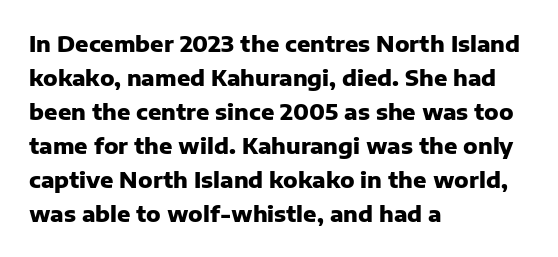
{"italic": "no", "bold": "yes", "underline": "no", "align": "left", "line_spacing": "normal", "line_spacing_ratio": 1.55, "letter_spacing": "normal", "letter_spacing_em": 0.0, "glyph_px": 22}
